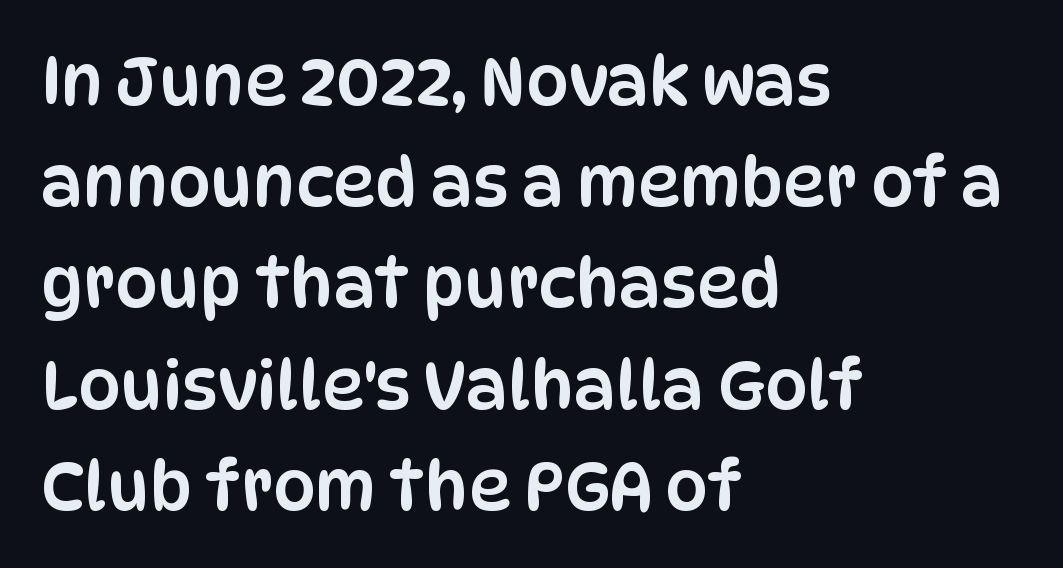
The image shows 67 px condensed sans-serif type, upright; set left-aligned, normal line spacing (1.51x), normal letter spacing, not underlined; low stroke contrast and a large x-height.
